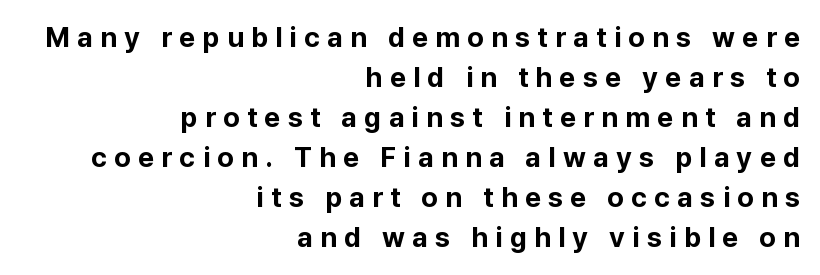
Q: Is the text bold? A: Yes.
Q: Is the text italic (slanted)? A: No, it is upright.
Q: Is the typeface a serif or a sans-serif typeface? A: Sans-serif.
Q: Is the text underlined? A: No.
Q: How is the paragraph aligned? A: Right-aligned.
Q: Is the spacing between letters normal or unusually wide? A: Unusually wide.
Q: Is the spacing between lines tight, normal or loose? A: Normal.
Q: Width (condensed, normal, or wide)? A: Normal.
Q: Stroke contrast? A: Low.
Q: x-height? A: Medium.
Q: Monospaced? A: No.
